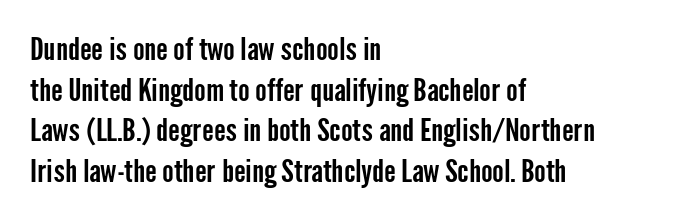
Q: Is the text italic (slanted)? A: No, it is upright.
Q: Is the typeface a serif or a sans-serif typeface? A: Sans-serif.
Q: Is the text underlined? A: No.
Q: How is the paragraph aligned? A: Left-aligned.
Q: Is the spacing between letters normal or unusually wide? A: Normal.
Q: Is the spacing between lines tight, normal or loose? A: Normal.
Q: Width (condensed, normal, or wide)? A: Condensed.
Q: Stroke contrast? A: Low.
Q: x-height? A: Medium.
Q: Monospaced? A: No.
